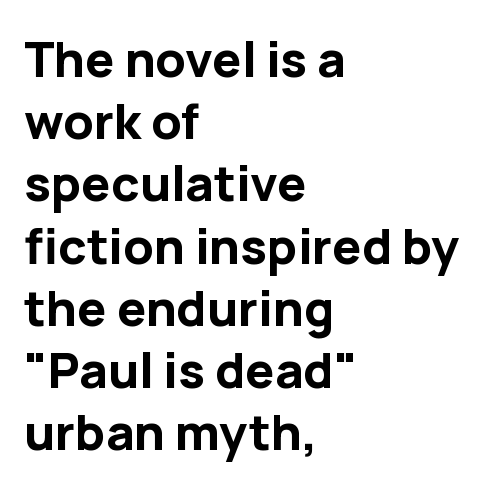
{"serif": "no", "italic": "no", "bold": "yes", "weight": "bold", "width": "normal", "stroke_contrast": "low", "x_height": "medium", "monospaced": "no", "underline": "no", "align": "left", "line_spacing": "normal", "line_spacing_ratio": 1.27, "letter_spacing": "normal", "letter_spacing_em": 0.0, "glyph_px": 49}
